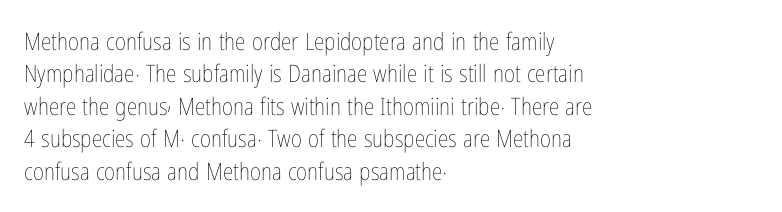
The typesetter chose a ragged-right arrangement here. In terms of letterspacing, this is plain default setting. Descenders hang freely into open space. A typesetter would call this leading conventional body-copy spacing. Stems and bowls with no extra thickness — not bold.
